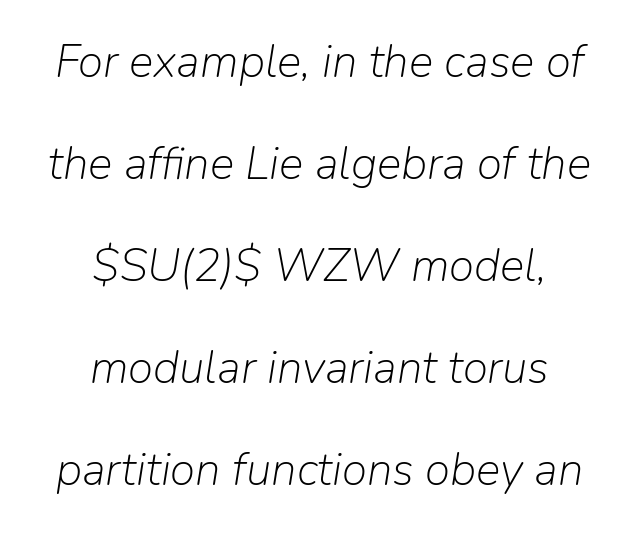
The characters are drawn with everyday or finer stroke widths. Words appear dense and cohesive because spacing is normal. This rendering uses center alignment, leaving both contours irregular but symmetric. Notice the wide empty band between every row — that's loose leading. The passage shown leans; its letterforms are oblique.
